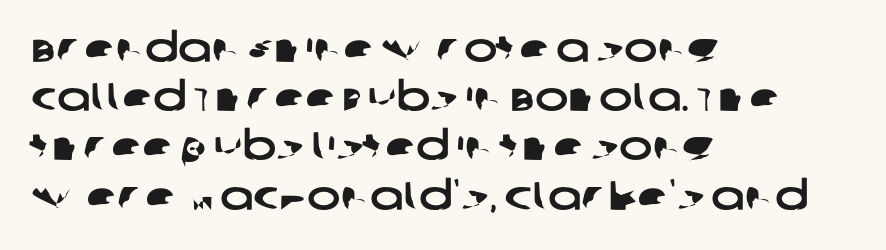
The zone under the glyphs is completely vacant. Note the varied advance widths — an 'i' is clearly narrower than an 'm'. The gaps between neighbouring characters are ordinary and unremarkable. Classification — sans serif. Each line starts at the same left margin while the right side varies.
